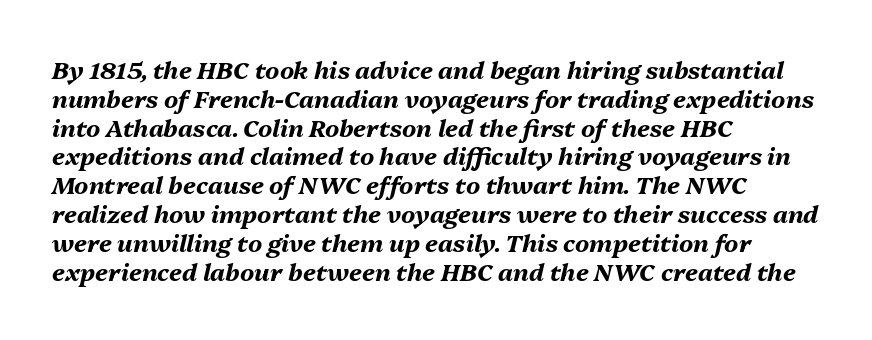
{"italic": "yes", "lean": "right", "slant_degrees": 13, "bold": "yes", "underline": "no", "align": "left", "line_spacing_ratio": 1.2, "letter_spacing": "normal", "letter_spacing_em": 0.0, "glyph_px": 24}
